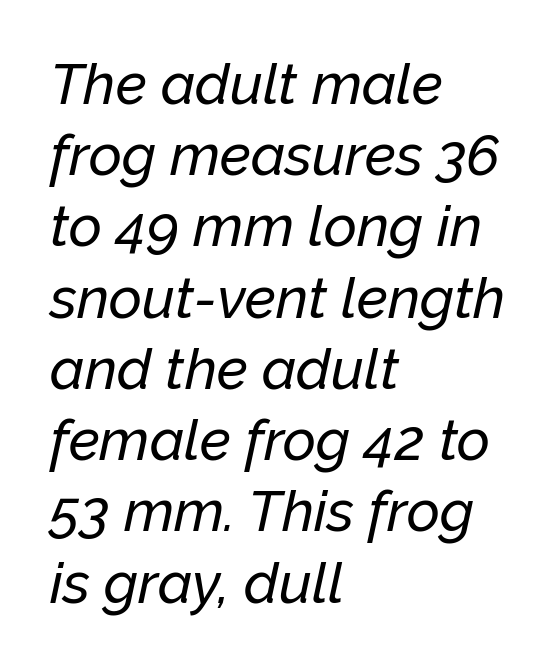
{"italic": "yes", "lean": "right", "slant_degrees": 12, "width": "normal", "stroke_contrast": "low", "x_height": "medium", "monospaced": "no", "underline": "no", "align": "left", "line_spacing": "normal", "line_spacing_ratio": 1.25, "letter_spacing": "normal", "letter_spacing_em": 0.0, "glyph_px": 57}
